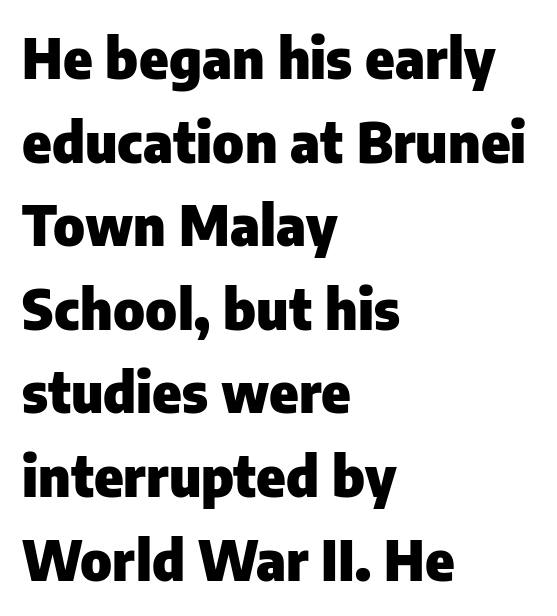
{"serif": "no", "italic": "no", "bold": "yes", "weight": "heavy", "width": "normal", "stroke_contrast": "low", "x_height": "medium", "monospaced": "no", "underline": "no", "align": "left", "line_spacing": "normal", "line_spacing_ratio": 1.52, "letter_spacing": "normal", "letter_spacing_em": 0.0, "glyph_px": 55}
